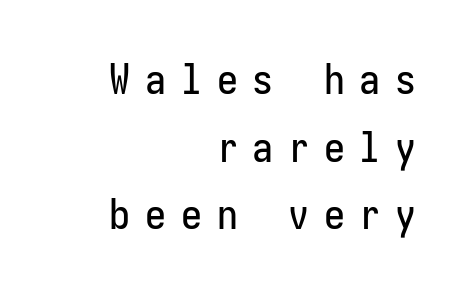
Q: Is the text italic (slanted)? A: No, it is upright.
Q: Is the typeface a serif or a sans-serif typeface? A: Sans-serif.
Q: Is the text underlined? A: No.
Q: How is the paragraph aligned? A: Right-aligned.
Q: Is the spacing between letters normal or unusually wide? A: Unusually wide.
Q: Is the spacing between lines tight, normal or loose? A: Normal.
Q: Width (condensed, normal, or wide)? A: Condensed.
Q: Stroke contrast? A: Low.
Q: x-height? A: Medium.
Q: Monospaced? A: Yes.
